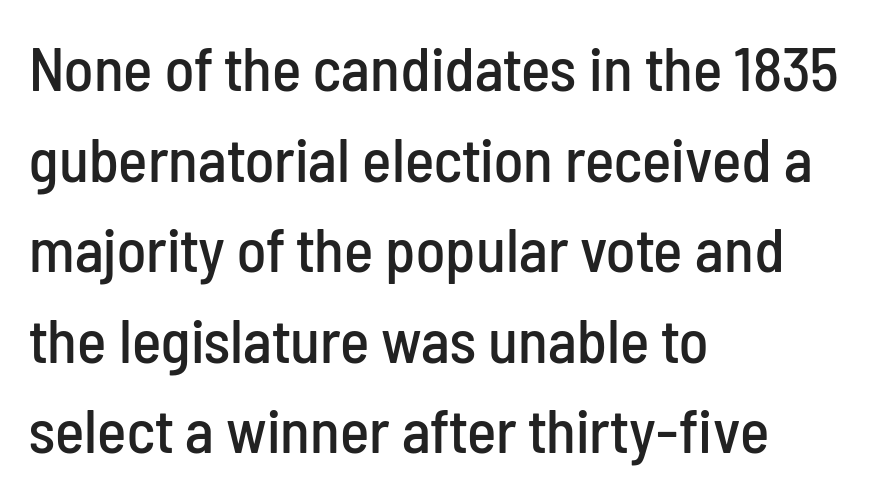
{"serif": "no", "italic": "no", "width": "condensed", "stroke_contrast": "low", "x_height": "medium", "monospaced": "no", "underline": "no", "align": "left", "line_spacing": "normal", "line_spacing_ratio": 1.46, "letter_spacing": "normal", "letter_spacing_em": 0.0, "glyph_px": 62}
